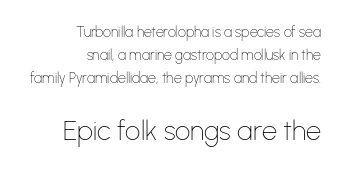
The image shows 27 px text type, upright; set right-aligned, normal line spacing (1.65x), normal letter spacing, not underlined; the second (bottom) block is 1.93x larger.
